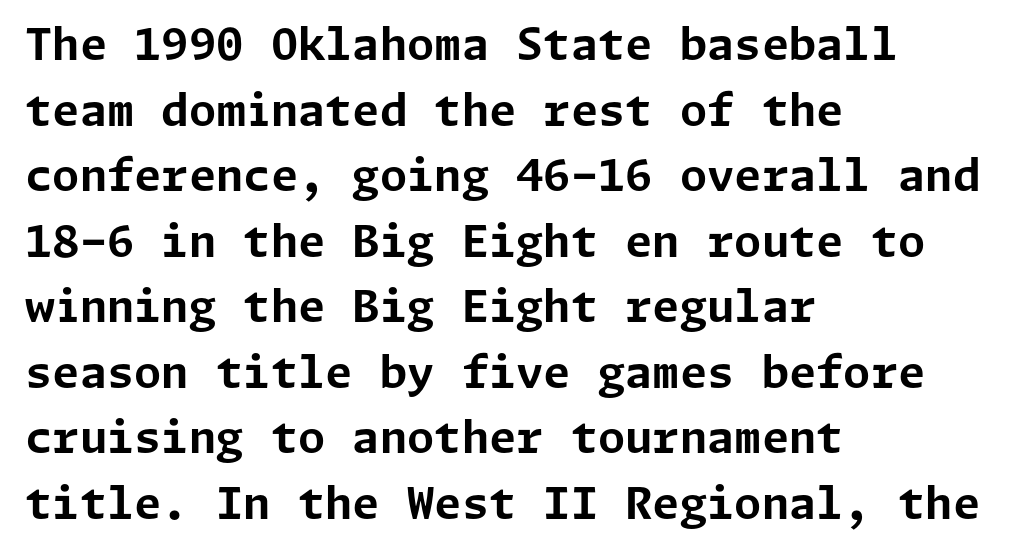
Q: Is the text bold? A: Yes.
Q: Is the text italic (slanted)? A: No, it is upright.
Q: Is the typeface a serif or a sans-serif typeface? A: Sans-serif.
Q: Is the text underlined? A: No.
Q: How is the paragraph aligned? A: Left-aligned.
Q: Is the spacing between letters normal or unusually wide? A: Normal.
Q: Is the spacing between lines tight, normal or loose? A: Normal.
Q: Width (condensed, normal, or wide)? A: Normal.
Q: Stroke contrast? A: Low.
Q: x-height? A: Medium.
